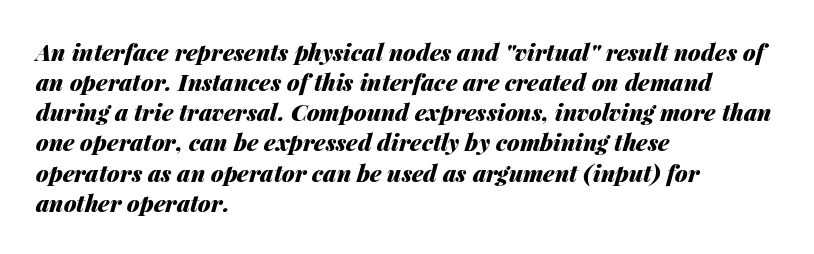
{"italic": "yes", "lean": "right", "slant_degrees": 14, "bold": "yes", "underline": "no", "align": "left", "line_spacing": "normal", "line_spacing_ratio": 1.31, "letter_spacing": "normal", "letter_spacing_em": 0.0, "glyph_px": 23}
